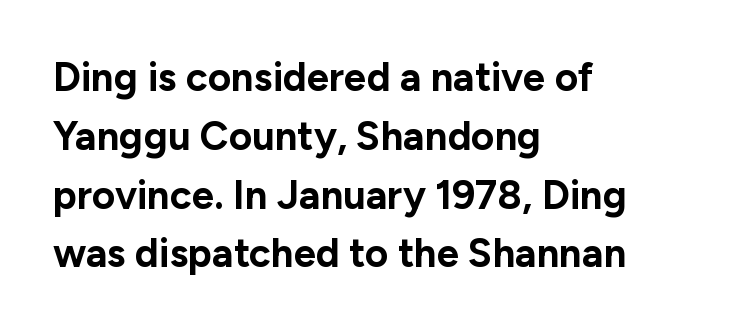
{"serif": "no", "italic": "no", "bold": "yes", "weight": "bold", "width": "normal", "stroke_contrast": "low", "x_height": "medium", "monospaced": "no", "underline": "no", "align": "left", "line_spacing": "normal", "line_spacing_ratio": 1.47, "letter_spacing": "normal", "letter_spacing_em": 0.0, "glyph_px": 40}
